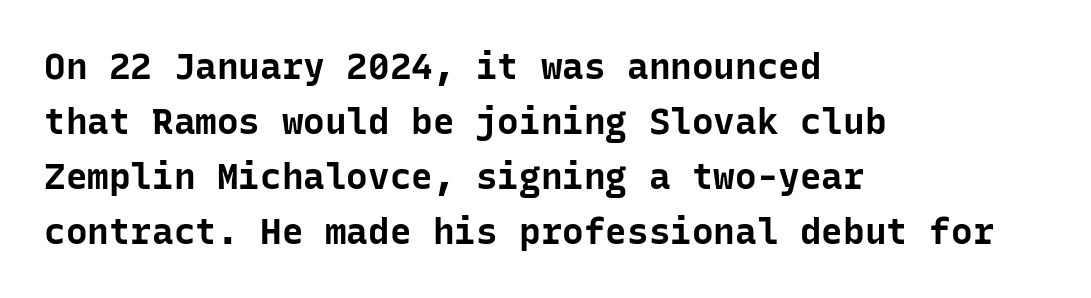
Q: Is the text bold? A: Yes.
Q: Is the text italic (slanted)? A: No, it is upright.
Q: Is the typeface a serif or a sans-serif typeface? A: Sans-serif.
Q: Is the text underlined? A: No.
Q: How is the paragraph aligned? A: Left-aligned.
Q: Is the spacing between letters normal or unusually wide? A: Normal.
Q: Is the spacing between lines tight, normal or loose? A: Normal.
Q: Width (condensed, normal, or wide)? A: Normal.
Q: Stroke contrast? A: Low.
Q: x-height? A: Medium.
Q: Monospaced? A: Yes.
